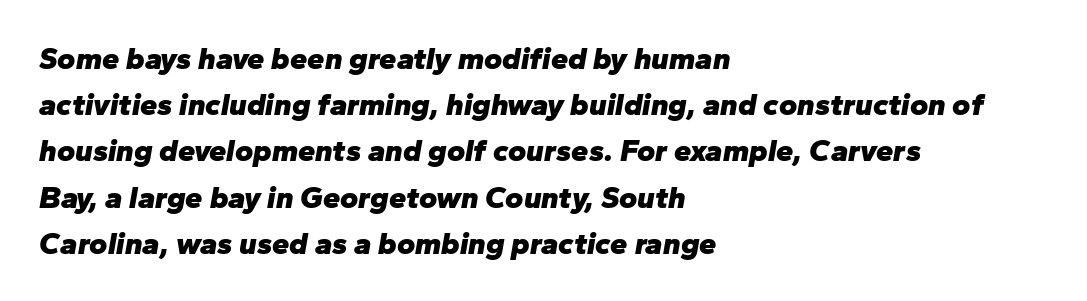
Q: Is the text bold? A: Yes.
Q: Is the text italic (slanted)? A: Yes, it leans right by about 10 degrees.
Q: Is the text underlined? A: No.
Q: How is the paragraph aligned? A: Left-aligned.
Q: Is the spacing between letters normal or unusually wide? A: Normal.
Q: Is the spacing between lines tight, normal or loose? A: Normal.
Q: Width (condensed, normal, or wide)? A: Normal.
Q: Stroke contrast? A: Low.
Q: x-height? A: Medium.
Q: Monospaced? A: No.
